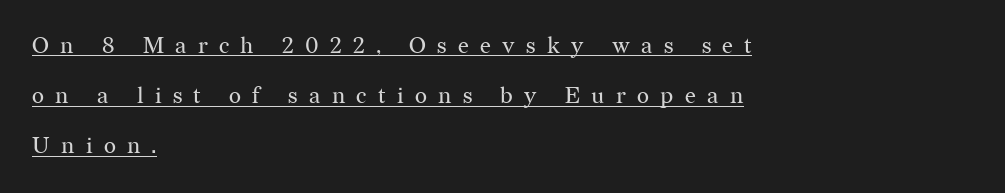
Q: Is the text bold? A: No.
Q: Is the text italic (slanted)? A: No, it is upright.
Q: Is the text underlined? A: Yes.
Q: How is the paragraph aligned? A: Left-aligned.
Q: Is the spacing between letters normal or unusually wide? A: Unusually wide.
Q: Is the spacing between lines tight, normal or loose? A: Loose.
